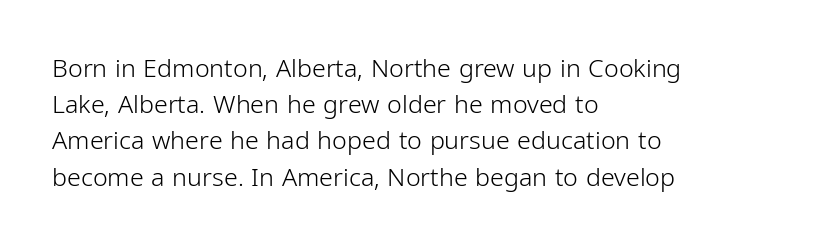
The cut favours lightness, reaching ordinary text weight at its darkest. Left-aligned paragraph, ragged on the right. There is no visible air inserted between adjacent glyphs. Has an underline been added? It has not. Upright lettering throughout. Leading matches the norm, producing a regular column.
